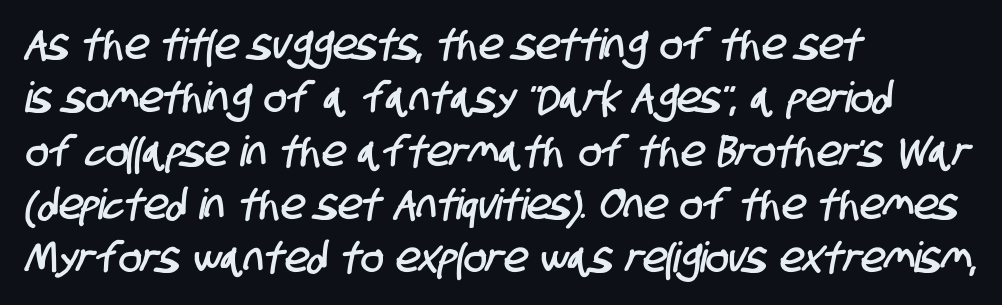
{"serif": "no", "width": "condensed", "stroke_contrast": "low", "x_height": "large", "monospaced": "no", "underline": "no", "align": "left", "line_spacing": "normal", "line_spacing_ratio": 1.27, "letter_spacing": "normal", "letter_spacing_em": 0.0, "glyph_px": 42}
